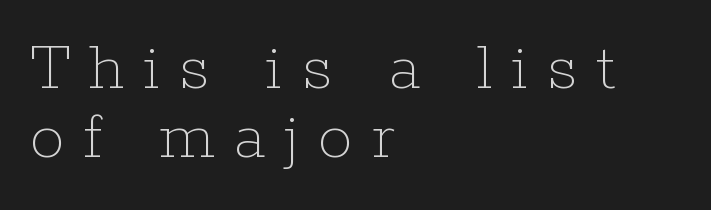
The specimen omits any rule beneath the text block's lines. Looks like regular typesetting: each glyph gets only the width it needs. The ragged edge is on the right, which tells us the setting is flush left. You could barely slide anything between these rows.
